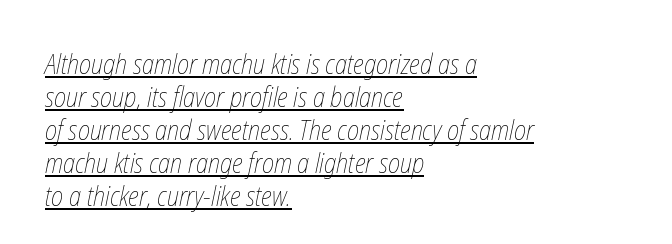
Q: Is the text bold? A: No.
Q: Is the text underlined? A: Yes.
Q: How is the paragraph aligned? A: Left-aligned.
Q: Is the spacing between letters normal or unusually wide? A: Normal.
